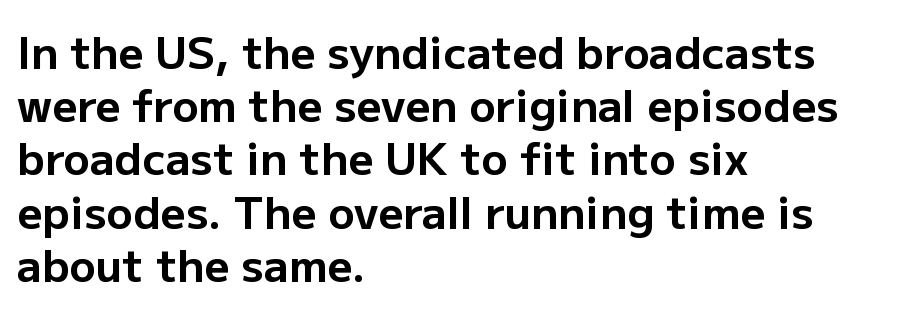
Q: Is the text bold? A: Yes.
Q: Is the text italic (slanted)? A: No, it is upright.
Q: Is the typeface a serif or a sans-serif typeface? A: Sans-serif.
Q: Is the text underlined? A: No.
Q: How is the paragraph aligned? A: Left-aligned.
Q: Is the spacing between letters normal or unusually wide? A: Normal.
Q: Width (condensed, normal, or wide)? A: Normal.
Q: Stroke contrast? A: Low.
Q: x-height? A: Medium.
Q: Monospaced? A: No.
